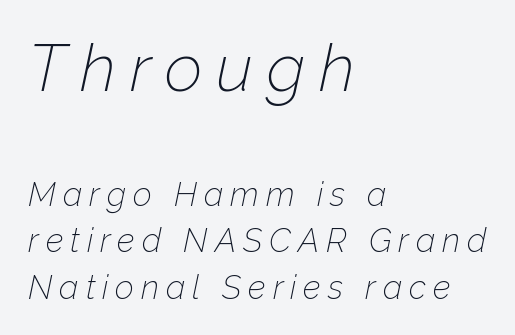
These lines are set flush left with a ragged right edge. The first block has been scaled up relative to the second. Rendered with sloped, italic letterforms. Check the space under the baseline: it is left empty. Compared with a typical body face, this is equally light or lighter still. Successive baselines arrive at the customary interval.
